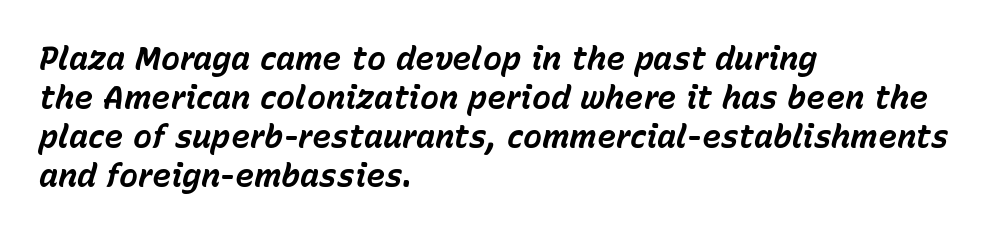
{"italic": "yes", "lean": "right", "slant_degrees": 15, "bold": "yes", "weight": "bold", "width": "normal", "stroke_contrast": "low", "x_height": "medium", "monospaced": "no", "underline": "no", "align": "left", "line_spacing_ratio": 1.22, "letter_spacing": "normal", "letter_spacing_em": 0.0, "glyph_px": 32}
